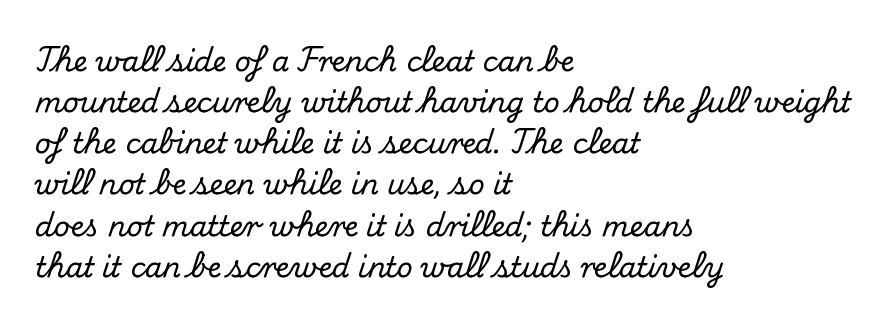
The image shows 28 px serif type; set left-aligned, normal line spacing (1.47x), normal letter spacing, not underlined; medium stroke contrast and a small x-height.
